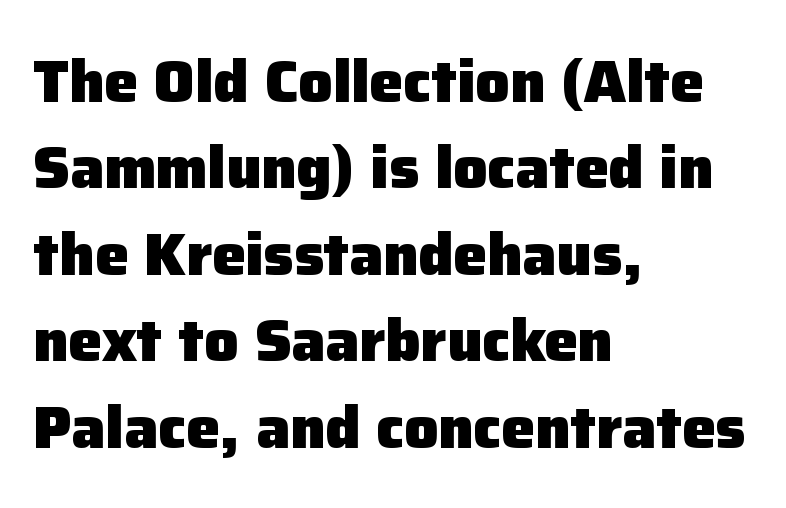
The image shows 60 px heavy sans-serif type, upright; set left-aligned, normal line spacing (1.44x), normal letter spacing, not underlined; low stroke contrast and a medium x-height.
